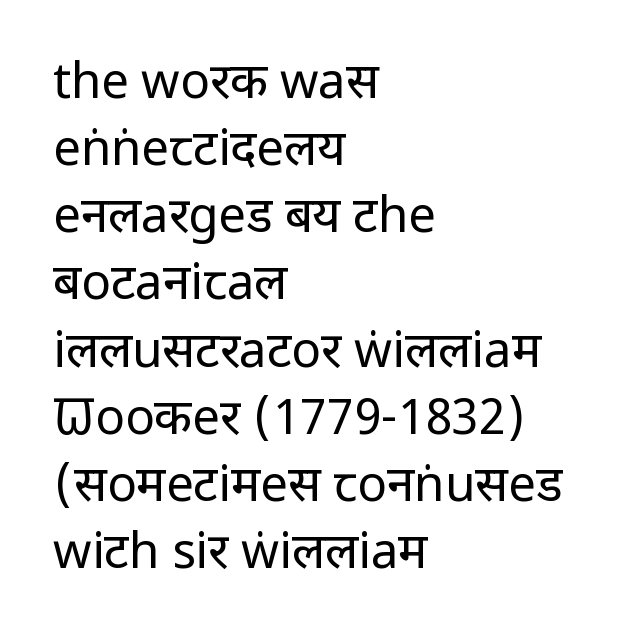
Q: Is the text bold? A: No.
Q: Is the text italic (slanted)? A: No, it is upright.
Q: Is the typeface a serif or a sans-serif typeface? A: Sans-serif.
Q: Is the text underlined? A: No.
Q: How is the paragraph aligned? A: Left-aligned.
Q: Is the spacing between letters normal or unusually wide? A: Normal.
Q: Is the spacing between lines tight, normal or loose? A: Normal.
Q: Width (condensed, normal, or wide)? A: Condensed.
Q: Stroke contrast? A: Low.
Q: x-height? A: Large.
Q: Monospaced? A: No.
